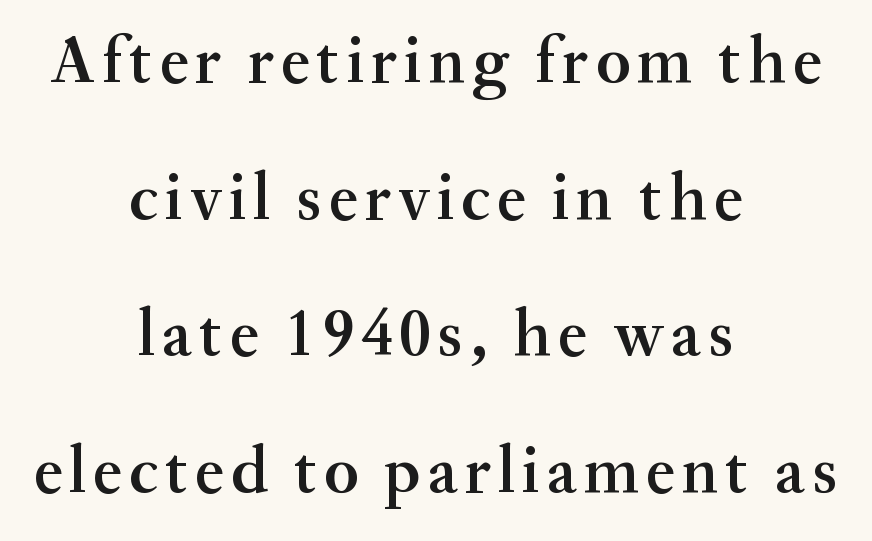
The image shows 67 px semibold serif type, upright; set centered, loose line spacing (2.04x), not underlined; medium stroke contrast and a small x-height.
